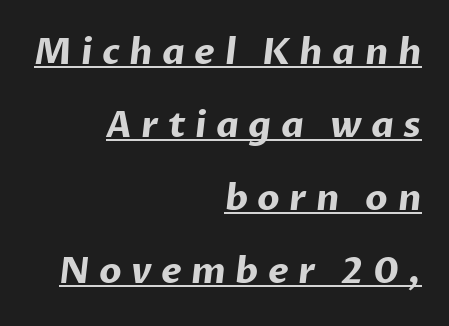
Q: Is the text bold? A: Yes.
Q: Is the typeface a serif or a sans-serif typeface? A: Sans-serif.
Q: Is the text underlined? A: Yes.
Q: How is the paragraph aligned? A: Right-aligned.
Q: Is the spacing between letters normal or unusually wide? A: Unusually wide.
Q: Is the spacing between lines tight, normal or loose? A: Loose.
Q: Width (condensed, normal, or wide)? A: Normal.
Q: Stroke contrast? A: Low.
Q: x-height? A: Medium.
Q: Monospaced? A: No.
